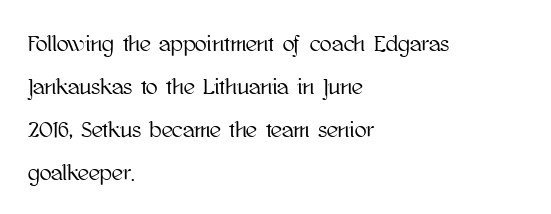
The image shows 22 px text type, upright; set left-aligned, loose line spacing (1.95x), normal letter spacing, not underlined.
